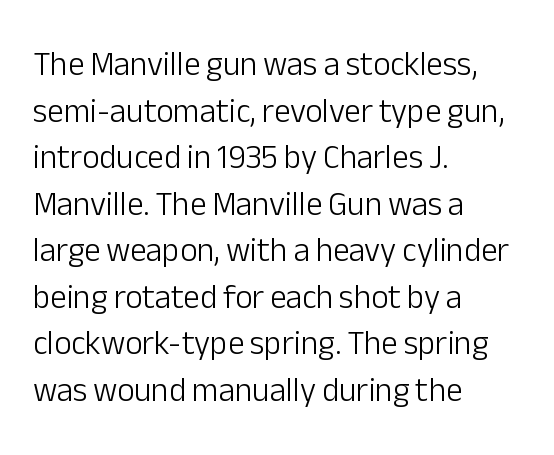
{"serif": "no", "italic": "no", "bold": "no", "weight": "light", "width": "normal", "stroke_contrast": "low", "x_height": "medium", "monospaced": "no", "underline": "no", "align": "left", "line_spacing": "normal", "line_spacing_ratio": 1.41, "letter_spacing": "normal", "letter_spacing_em": 0.0, "glyph_px": 33}
